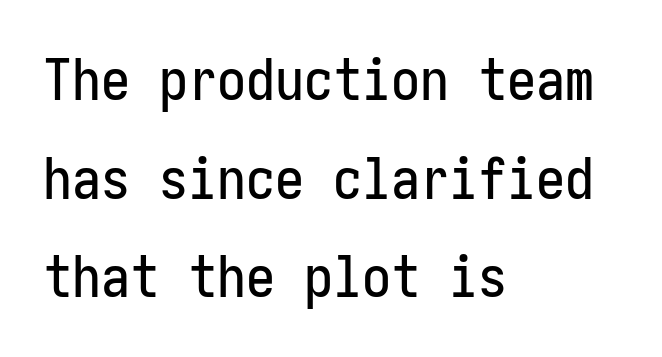
The image shows 58 px condensed sans-serif type, upright; set left-aligned, normal line spacing (1.7x), normal letter spacing, not underlined; low stroke contrast and a medium x-height.
